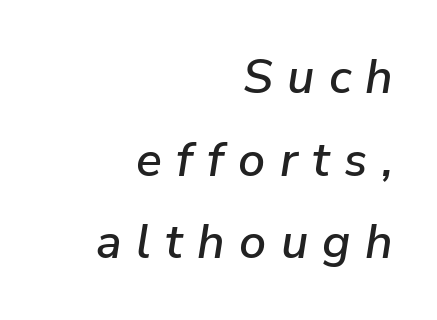
Each letter keeps its own natural width here, so spacing adapts to shape. Spacing between characters has been opened up far beyond the box default. Underline: absent. Reading down the block, your eye finds every line finishing at a fixed right position. Compared with ordinary roman type, these characters are visibly tilted.
